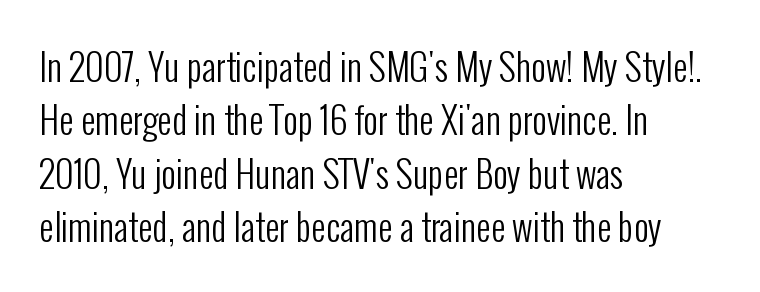
The image shows 36 px regular-weight, condensed sans-serif type, upright; set left-aligned, normal line spacing (1.48x), normal letter spacing, not underlined; low stroke contrast and a medium x-height.
